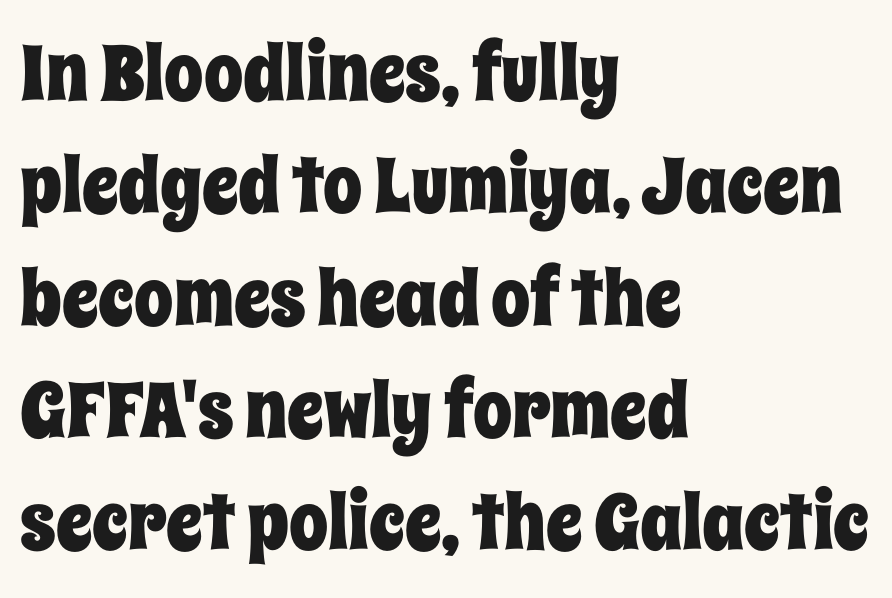
Visually the block forms a straight wall on the left and a jagged coastline on the right. Type without underlining. These lines were composed using upright roman letters. Is there much room between lines? A standard amount, neither cramped nor airy. Words appear dense and cohesive because spacing is normal.
